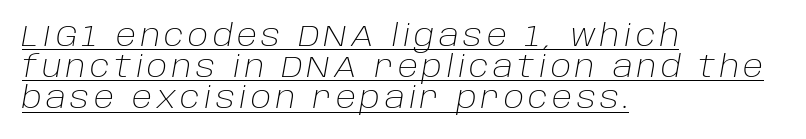
This reads as an unemphasized weight, regular at the heaviest. Spacing verdict: proportional, widths tailored to each character. If you drew a line through each stem, it would be angled. Each line of the rendering has a horizontal stroke beneath the glyphs. Visually the block forms a straight wall on the left and a jagged coastline on the right. Is there much room between lines? No — they nearly touch.
